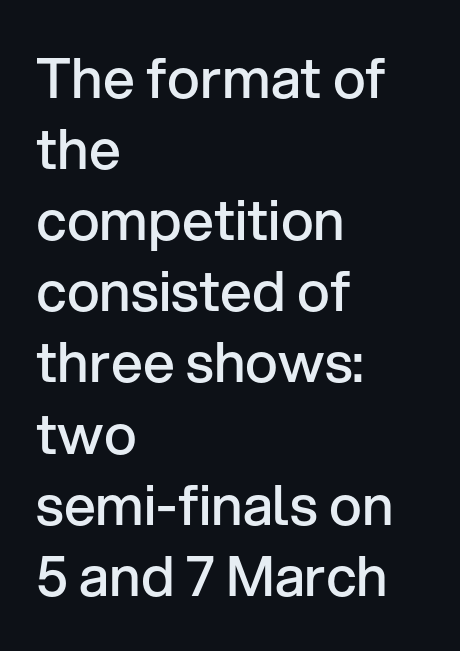
The image shows 56 px semibold sans-serif type, upright; set left-aligned, normal line spacing (1.27x), normal letter spacing, not underlined; low stroke contrast and a medium x-height.
